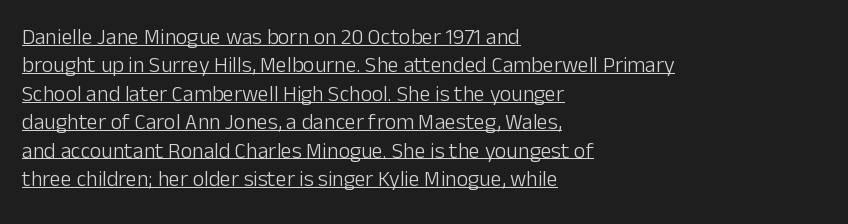
Q: Is the text bold? A: No.
Q: Is the text italic (slanted)? A: No, it is upright.
Q: Is the text underlined? A: Yes.
Q: How is the paragraph aligned? A: Left-aligned.
Q: Is the spacing between letters normal or unusually wide? A: Normal.
Q: Is the spacing between lines tight, normal or loose? A: Normal.
